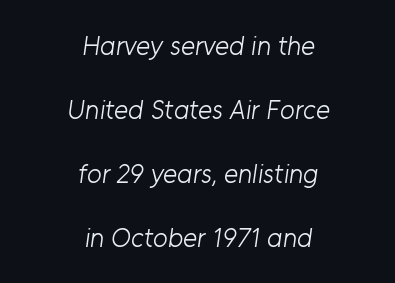
{"bold": "no", "underline": "no", "align": "center", "line_spacing": "loose", "line_spacing_ratio": 2.37, "letter_spacing": "normal", "letter_spacing_em": 0.0, "glyph_px": 27}
